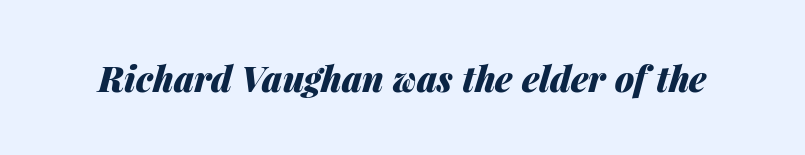
{"italic": "yes", "lean": "right", "slant_degrees": 14, "bold": "yes", "weight": "heavy", "width": "normal", "stroke_contrast": "medium", "x_height": "medium", "monospaced": "no", "underline": "no", "letter_spacing": "normal", "letter_spacing_em": 0.0, "glyph_px": 35}
